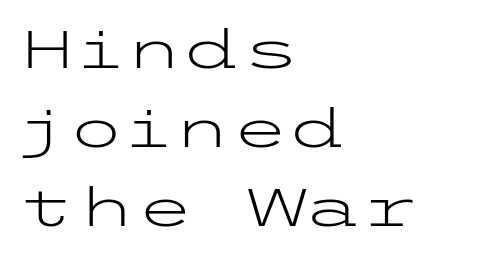
{"serif": "no", "italic": "no", "bold": "no", "weight": "light", "width": "wide", "stroke_contrast": "low", "x_height": "medium", "underline": "no", "align": "left", "line_spacing": "normal", "line_spacing_ratio": 1.49, "letter_spacing": "normal", "letter_spacing_em": 0.0, "glyph_px": 53}
